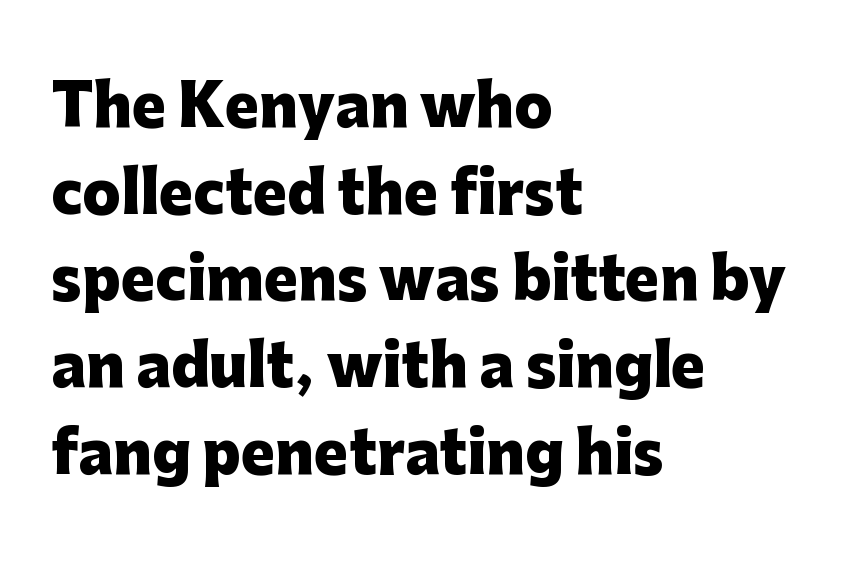
{"serif": "no", "italic": "no", "bold": "yes", "weight": "heavy", "width": "normal", "stroke_contrast": "low", "x_height": "medium", "monospaced": "no", "underline": "no", "align": "left", "line_spacing": "normal", "line_spacing_ratio": 1.52, "letter_spacing": "normal", "letter_spacing_em": 0.0, "glyph_px": 57}
